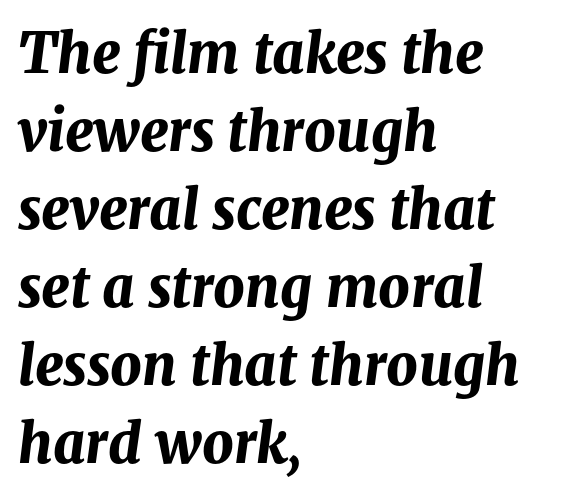
{"italic": "yes", "lean": "right", "slant_degrees": 8, "bold": "yes", "weight": "bold", "width": "normal", "stroke_contrast": "medium", "x_height": "medium", "monospaced": "no", "underline": "no", "align": "left", "line_spacing": "normal", "line_spacing_ratio": 1.42, "letter_spacing": "normal", "letter_spacing_em": 0.0, "glyph_px": 55}
